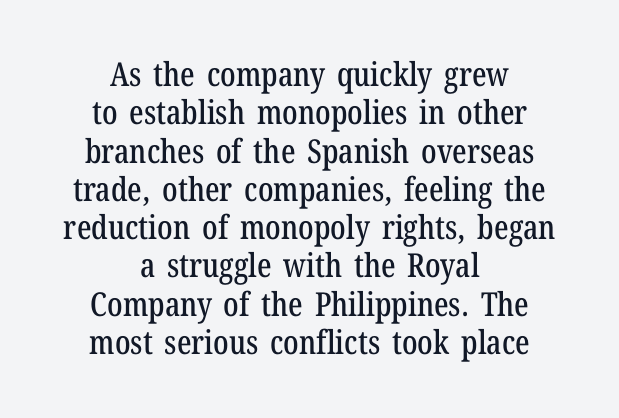
{"serif": "yes", "italic": "no", "width": "condensed", "stroke_contrast": "low", "x_height": "medium", "monospaced": "no", "underline": "no", "align": "center", "line_spacing_ratio": 1.16, "letter_spacing": "normal", "letter_spacing_em": 0.0, "glyph_px": 33}
